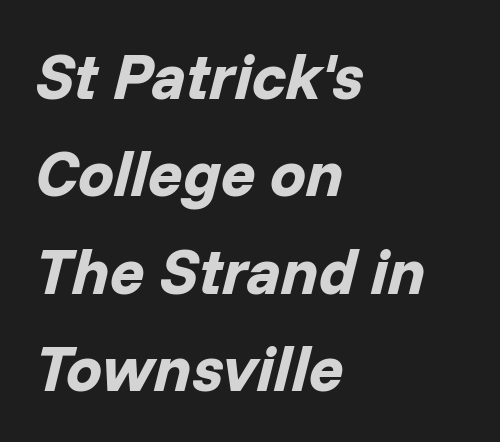
{"italic": "yes", "lean": "right", "slant_degrees": 14, "bold": "yes", "weight": "bold", "width": "normal", "stroke_contrast": "low", "x_height": "medium", "monospaced": "no", "underline": "no", "align": "left", "line_spacing": "normal", "line_spacing_ratio": 1.52, "letter_spacing": "normal", "letter_spacing_em": 0.0, "glyph_px": 64}
